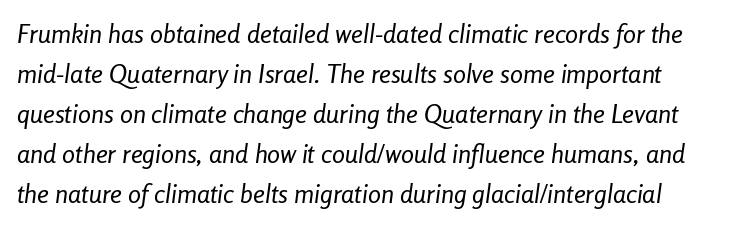
Think standard paragraph weight, or any step lighter than that. A clean baseline with only descenders dipping below it. The passage shown stacks its lines at a standard gap. The horizontal fit of the characters is conventional and even. Would a proofreader flag this as italicized? Yes.
